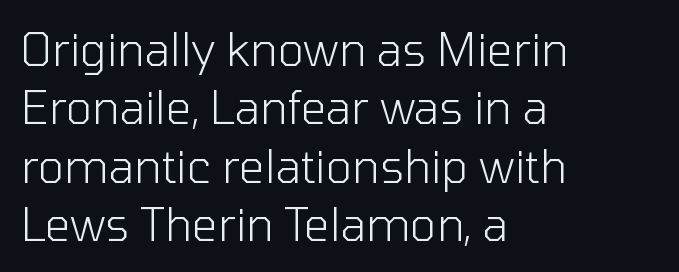
Q: Is the text bold? A: No.
Q: Is the text italic (slanted)? A: No, it is upright.
Q: Is the typeface a serif or a sans-serif typeface? A: Sans-serif.
Q: Is the text underlined? A: No.
Q: How is the paragraph aligned? A: Left-aligned.
Q: Is the spacing between letters normal or unusually wide? A: Normal.
Q: Is the spacing between lines tight, normal or loose? A: Normal.
Q: Width (condensed, normal, or wide)? A: Normal.
Q: Stroke contrast? A: Low.
Q: x-height? A: Medium.
Q: Monospaced? A: No.
